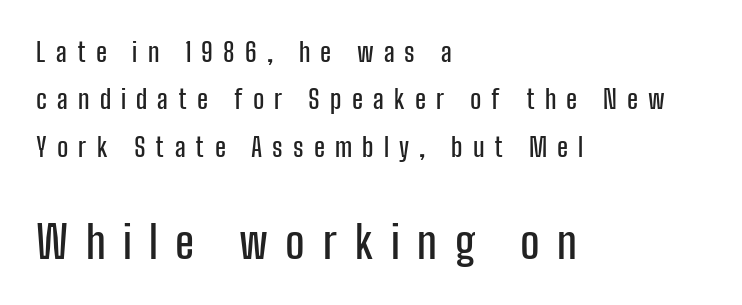
The image shows 45 px condensed sans-serif type, upright; set left-aligned, line spacing 1.82x, unusually wide letter spacing (+0.39 em), not underlined; the second (bottom) block is 1.73x larger; low stroke contrast and a medium x-height.
